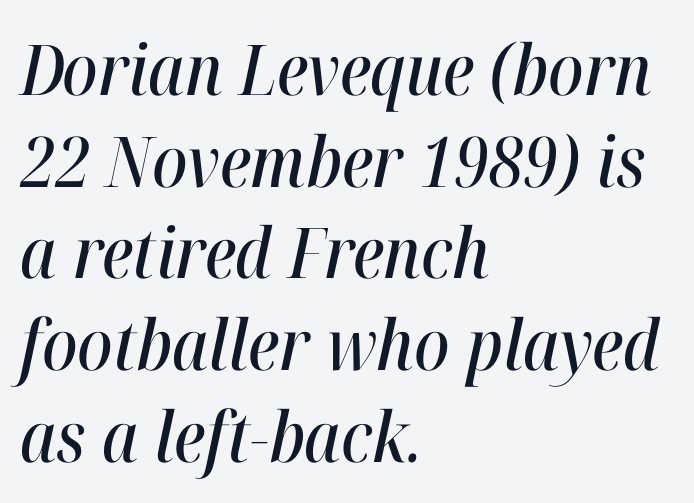
Q: Is the text italic (slanted)? A: Yes, it leans right by about 12 degrees.
Q: Is the text underlined? A: No.
Q: How is the paragraph aligned? A: Left-aligned.
Q: Is the spacing between letters normal or unusually wide? A: Normal.
Q: Is the spacing between lines tight, normal or loose? A: Normal.
Q: Width (condensed, normal, or wide)? A: Condensed.
Q: Stroke contrast? A: High.
Q: x-height? A: Medium.
Q: Monospaced? A: No.
